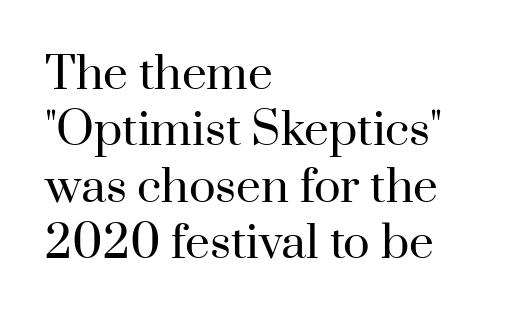
Q: Is the text bold? A: No.
Q: Is the text italic (slanted)? A: No, it is upright.
Q: Is the typeface a serif or a sans-serif typeface? A: Serif.
Q: Is the text underlined? A: No.
Q: How is the paragraph aligned? A: Left-aligned.
Q: Is the spacing between letters normal or unusually wide? A: Normal.
Q: Is the spacing between lines tight, normal or loose? A: Normal.
Q: Width (condensed, normal, or wide)? A: Normal.
Q: Stroke contrast? A: High.
Q: x-height? A: Small.
Q: Monospaced? A: No.
